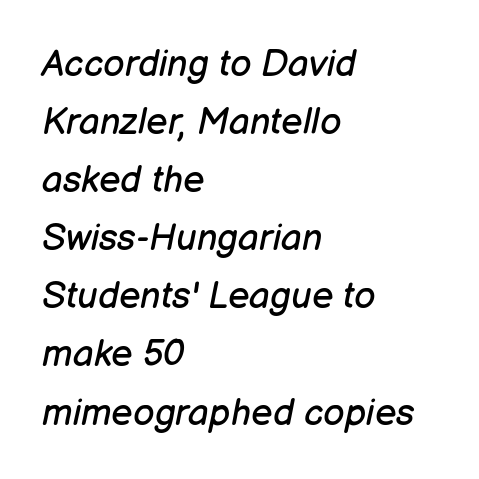
The lettering tilts uniformly, giving the passage an italic look. Is there much room between lines? A standard amount, neither cramped nor airy. The paragraph shown leans on its left margin. Stroke thickness stays within the range of a standard reading face or lighter. Looks like regular typesetting: each glyph gets only the width it needs. The zone under the glyphs is completely vacant.
